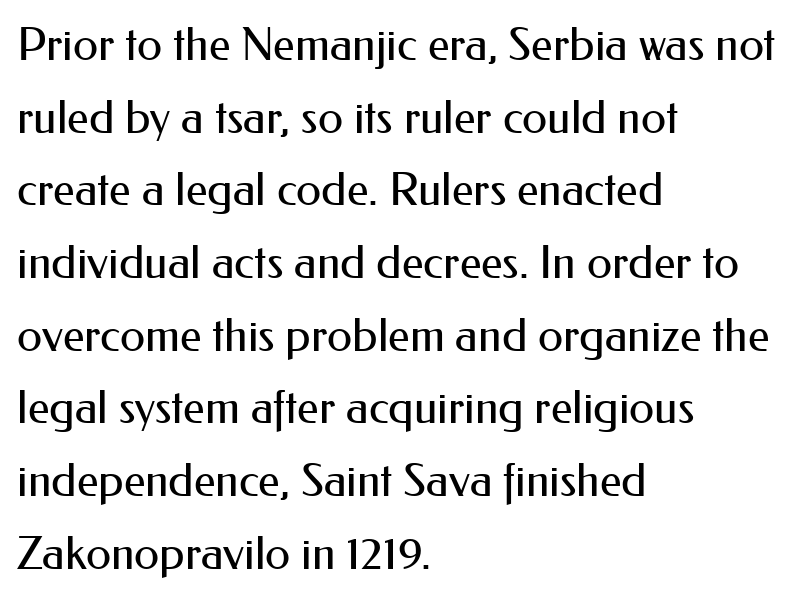
{"serif": "no", "italic": "no", "bold": "no", "weight": "regular", "width": "normal", "stroke_contrast": "medium", "x_height": "small", "monospaced": "no", "underline": "no", "align": "left", "line_spacing": "normal", "line_spacing_ratio": 1.58, "letter_spacing": "normal", "letter_spacing_em": 0.0, "glyph_px": 46}
